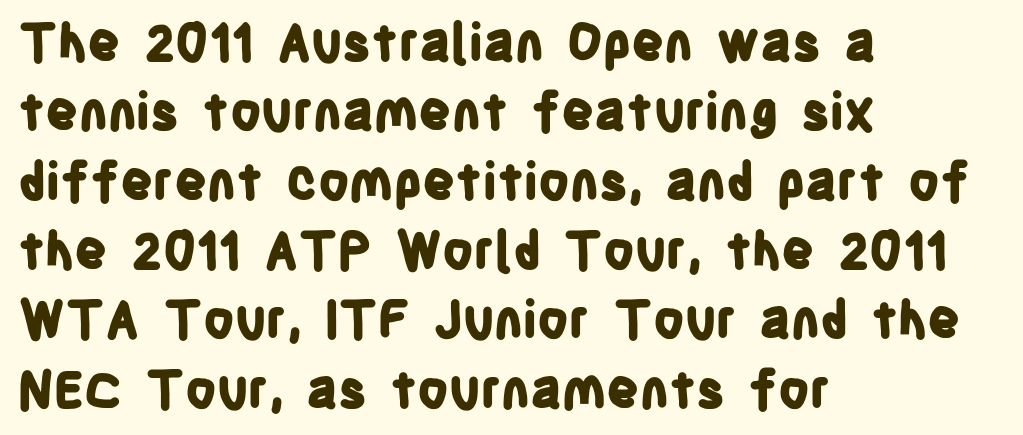
{"serif": "no", "italic": "no", "bold": "yes", "weight": "bold", "width": "condensed", "stroke_contrast": "low", "x_height": "large", "monospaced": "no", "underline": "no", "align": "left", "line_spacing": "normal", "line_spacing_ratio": 1.36, "letter_spacing": "normal", "letter_spacing_em": 0.0, "glyph_px": 51}
